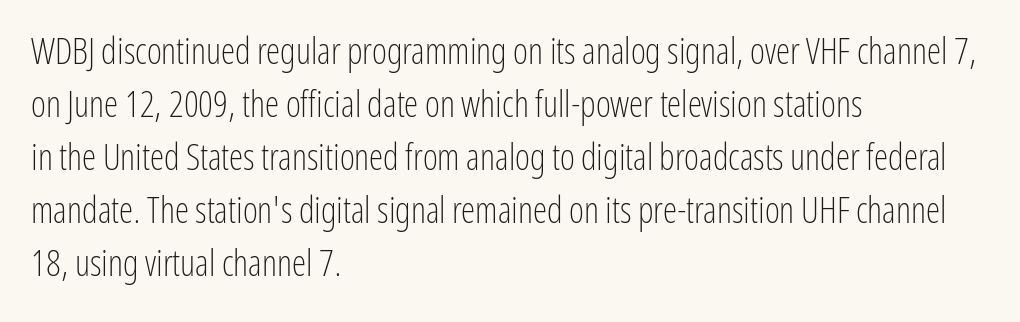
These lines were composed using upright roman letters. Any mark beneath the type? The region is blank. A typesetter would call this proportional, since set widths differ per character. The font family rendered here belongs to the sans-serif group.
